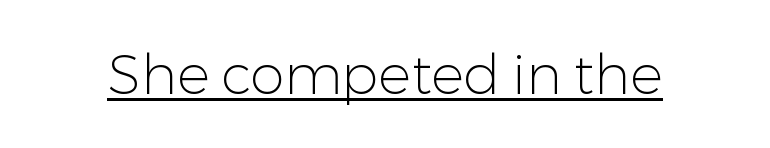
The image shows 55 px light sans-serif type, upright; set normal letter spacing, underlined; low stroke contrast and a medium x-height.
